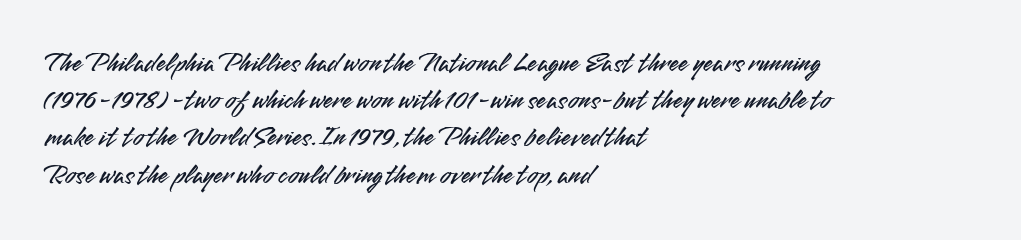
The font family rendered here belongs to the sans-serif group. A typesetter would call this leading conventional body-copy spacing. This rendering uses left alignment, leaving the right contour irregular. The line texture is even and compact thanks to regular tracking.
